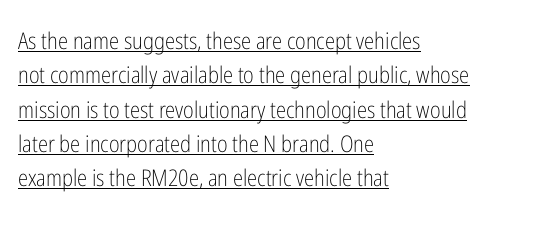
The image shows 23 px text type, upright; set left-aligned, normal line spacing (1.49x), normal letter spacing, underlined.
